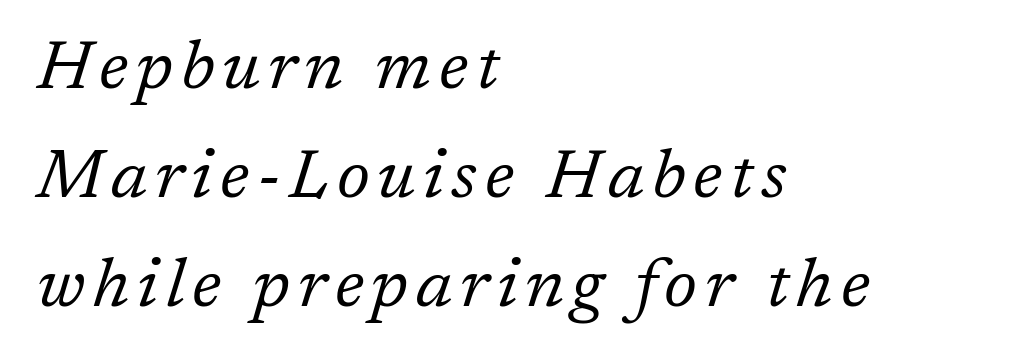
Characters are canted at an angle relative to the baseline's perpendicular. Compared with typical paragraphs, the rows here are spaced about the same. Nothing heavy about these letters — not bold at all. You could not count columns in this text — the font is proportionally spaced.
